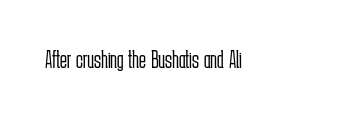
{"italic": "no", "bold": "no", "underline": "no", "letter_spacing": "normal", "letter_spacing_em": 0.0, "glyph_px": 26}
